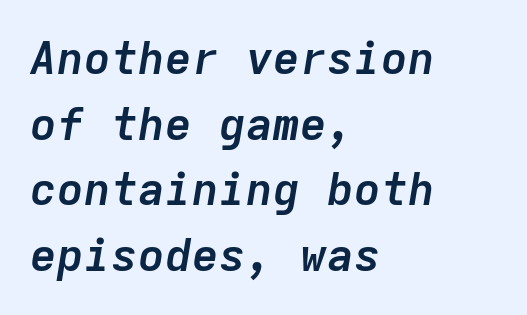
Every character here occupies the same horizontal width, giving the sample a typewriter-like rhythm. When letters slant like this, we call the style italic. The zone under the glyphs is completely vacant. How heavy is the stroke? Heavy — this is a bold.
